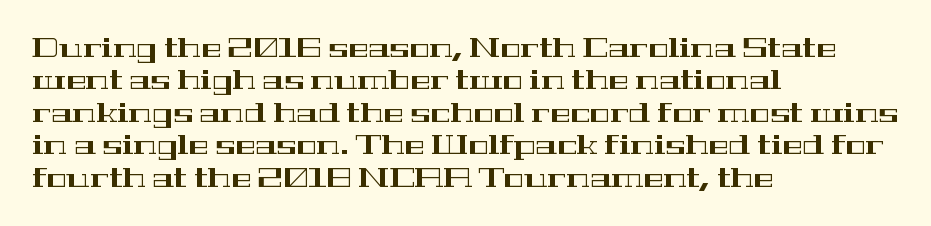
{"italic": "no", "underline": "no", "align": "left", "line_spacing_ratio": 1.2, "letter_spacing": "normal", "letter_spacing_em": 0.0, "glyph_px": 27}
